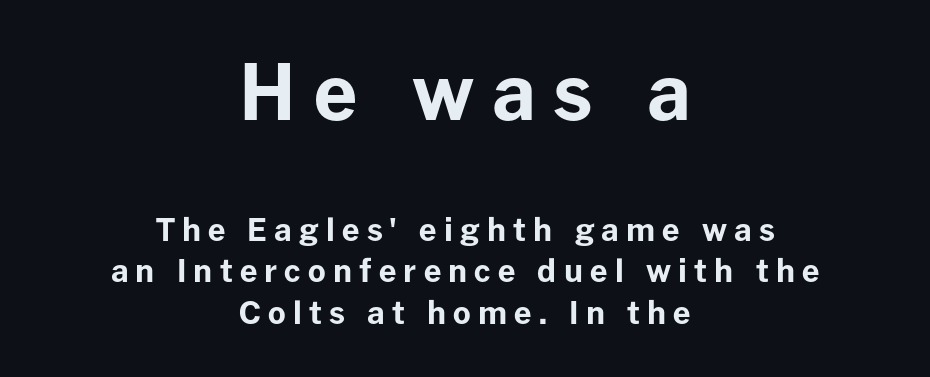
The image shows 77 px bold sans-serif type, upright; set centered, normal line spacing (1.35x), unusually wide letter spacing (+0.23 em), not underlined; the first (top) block is 2.48x larger; low stroke contrast and a medium x-height.
